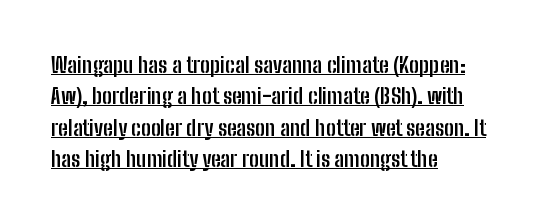
The image shows 22 px bold type, upright; set left-aligned, normal line spacing (1.43x), normal letter spacing, underlined.
